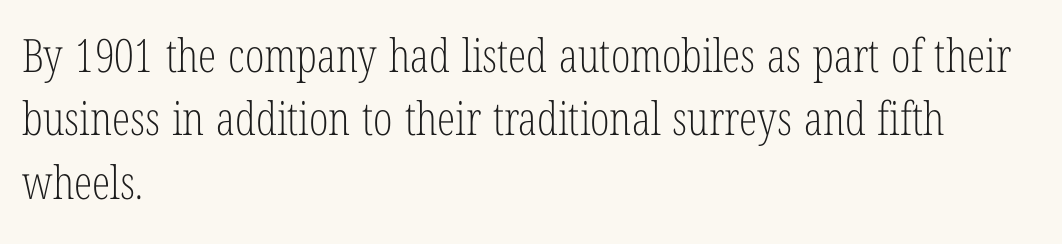
{"serif": "yes", "italic": "no", "bold": "no", "weight": "light", "width": "condensed", "stroke_contrast": "low", "x_height": "medium", "monospaced": "no", "underline": "no", "align": "left", "line_spacing": "normal", "line_spacing_ratio": 1.38, "letter_spacing": "normal", "letter_spacing_em": 0.0, "glyph_px": 46}
